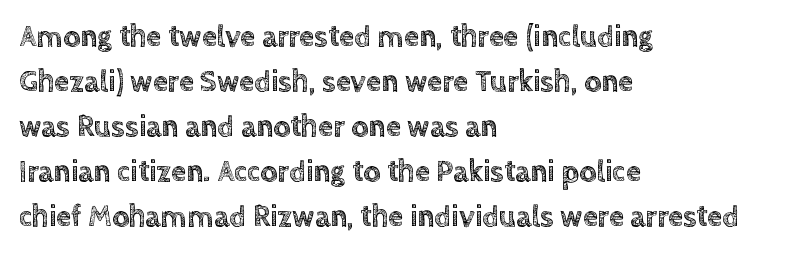
Teacher's note: observe the even left margin — that is flush-left alignment. Each new line begins a customary step beneath the previous one. Bare-footed words on every line. Character widths vary here, with narrow letters taking less room than wide ones. A typesetter would mark this as roman, not italic.
